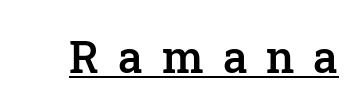
{"serif": "yes", "italic": "no", "bold": "semi", "weight": "semibold", "width": "normal", "stroke_contrast": "low", "x_height": "medium", "monospaced": "no", "underline": "yes", "letter_spacing": "wide", "letter_spacing_em": 0.43, "glyph_px": 44}
